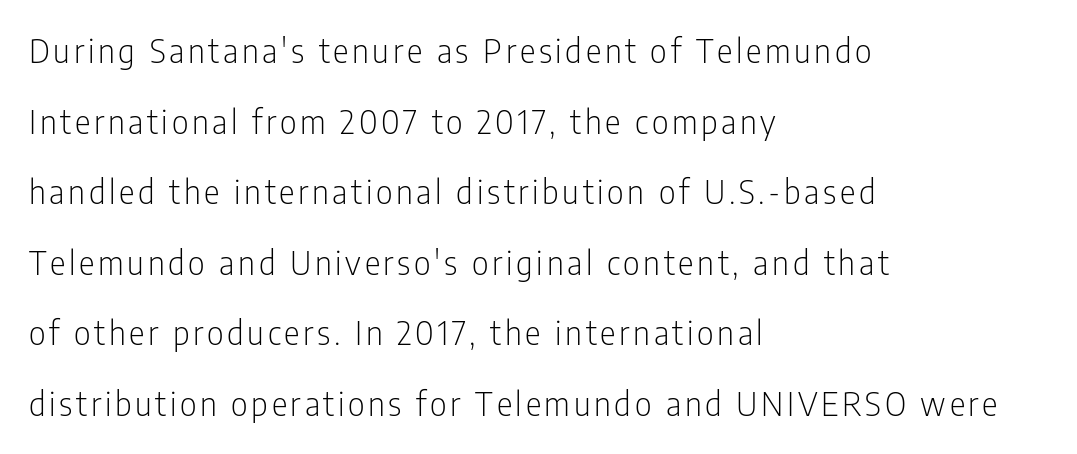
The vertical gap from one line to the next is large. Classification — sans serif. All the whitespace from short lines collects on the right. Counters stay open thanks to moderate or lighter strokes. Character widths vary here, with narrow letters taking less room than wide ones. Vertical strokes here are truly vertical.
